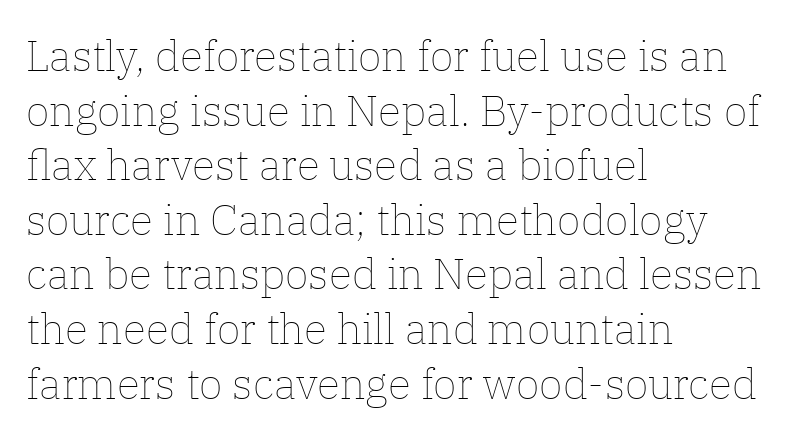
The image shows 43 px thin type, upright; set left-aligned, normal line spacing (1.27x), normal letter spacing, not underlined; low stroke contrast and a medium x-height.
